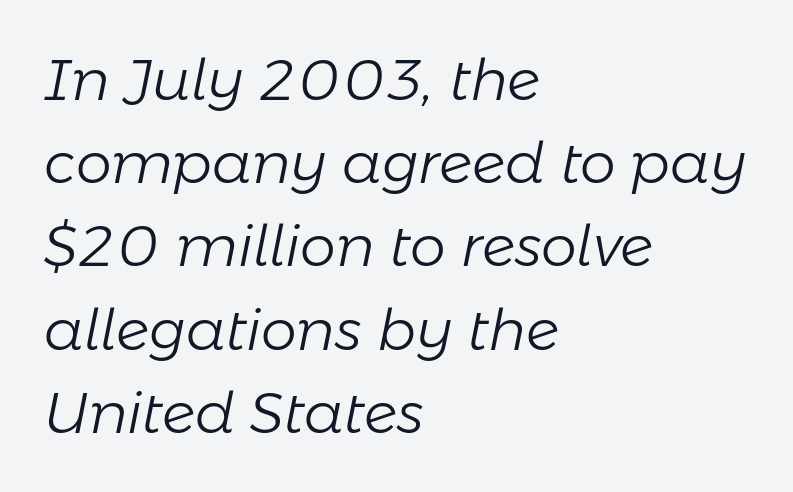
A light-to-regular cut is what we see here. Notice how descenders clear the ascenders below comfortably — that's standard leading. The paragraph shown leans on its left margin. The rendering uses natural spacing where letterforms have individual widths. The typography opts for an oblique posture over an upright one. Between one letter and the next there's only the usual sliver of space.
